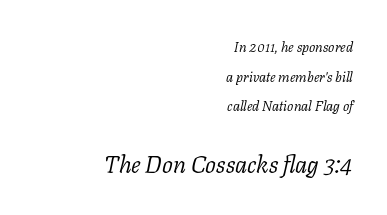
Q: Is the text bold? A: No.
Q: Is the text italic (slanted)? A: Yes, it leans right by about 11 degrees.
Q: Is the text underlined? A: No.
Q: How is the paragraph aligned? A: Right-aligned.
Q: Is the spacing between letters normal or unusually wide? A: Normal.
Q: Is the spacing between lines tight, normal or loose? A: Loose.
Q: Which block of text is set in a larger size, the first (top) or the second (bottom)? A: The second (bottom) one.
